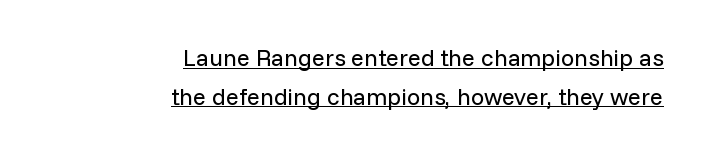
The image shows 24 px text type, upright; set right-aligned, normal line spacing (1.61x), normal letter spacing, underlined.
